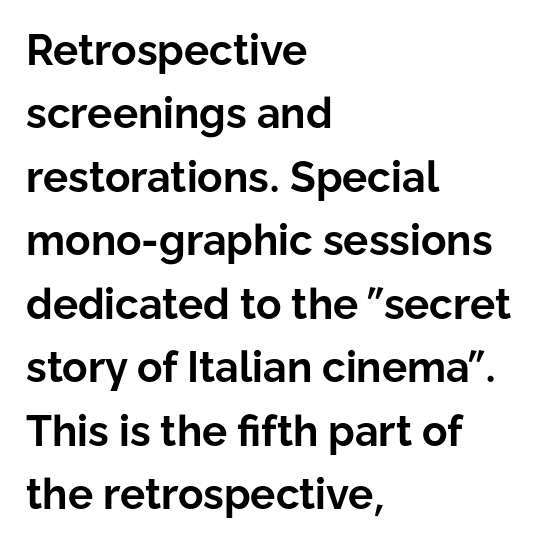
The image shows 42 px bold sans-serif type, upright; set left-aligned, normal line spacing (1.51x), normal letter spacing, not underlined; low stroke contrast and a medium x-height.
